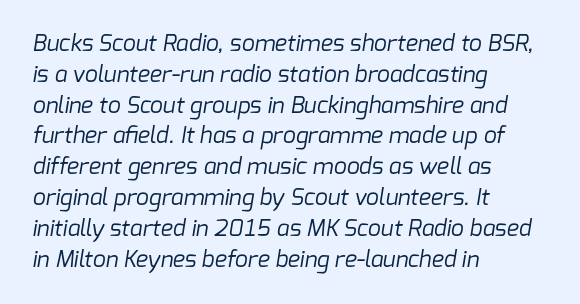
These glyphs show unthickened strokes, regular width or finer. If you measured baseline to baseline, you'd find a middling distance. Glance below the letters and you will spot only blank space. Line starts are locked; line ends wander. Honestly, the letter spacing is just normal — you wouldn't notice it.
